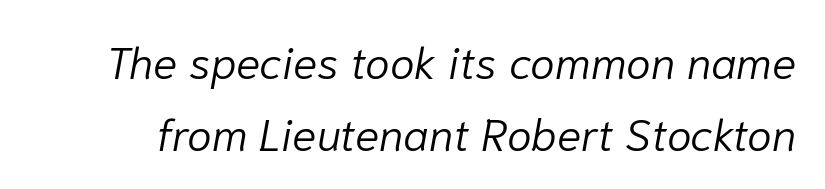
Does the lettering tilt? It does — this is italic. The gaps between neighbouring characters are ordinary and unremarkable. Quick note: underline off. Vertical spacing — default. The cut favours lightness, reaching ordinary text weight at its darkest.
